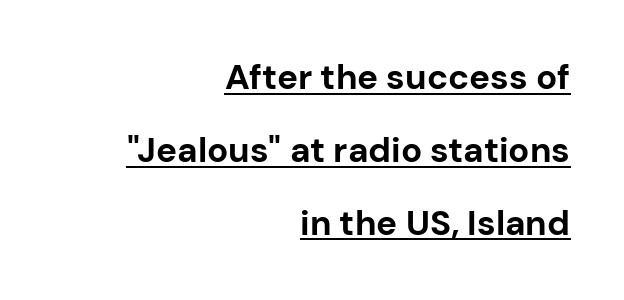
The image shows 35 px bold sans-serif type, upright; set right-aligned, loose line spacing (2.08x), normal letter spacing, underlined; low stroke contrast and a medium x-height.
